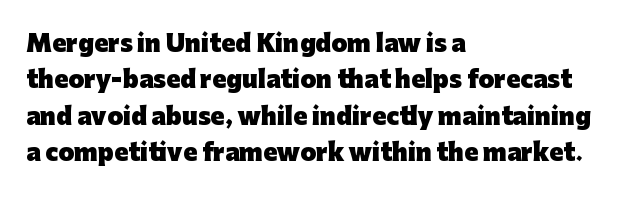
The text block is weighted toward the left margin, trailing off unevenly rightward. These lines carry a lot of weight — the face is fully bold. The letters stand upright; this is a roman face. Each row of text sits above clean, open space. This rendering leaves character spacing at its baseline value.
